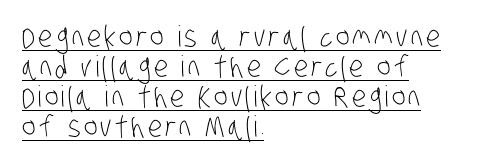
{"serif": "no", "bold": "no", "weight": "light", "width": "condensed", "stroke_contrast": "low", "x_height": "large", "monospaced": "no", "underline": "yes", "align": "left", "line_spacing": "tight", "line_spacing_ratio": 1.03, "glyph_px": 29}
